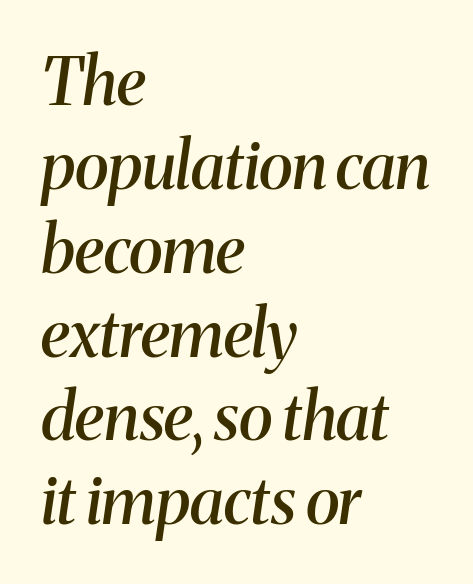
The image shows 65 px semibold serif type, italic (leaning right); set left-aligned, normal line spacing (1.29x), normal letter spacing, not underlined; medium stroke contrast and a medium x-height.
